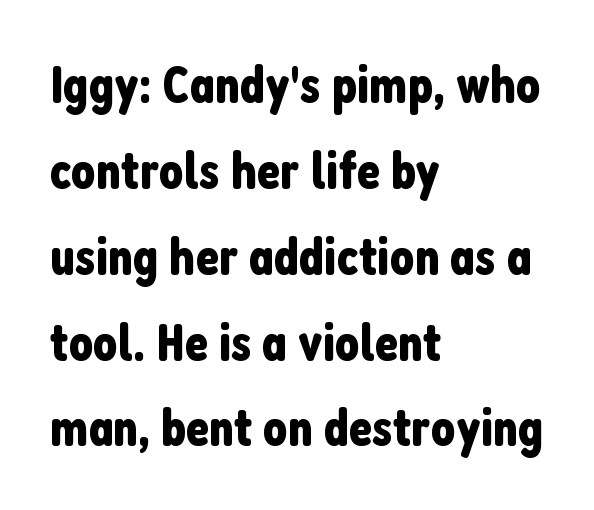
Tall strokes in this sample are plumb rather than angled. Between one letter and the next there's only the usual sliver of space. Note the varied advance widths — an 'i' is clearly narrower than an 'm'. A typesetter would call this leading conventional body-copy spacing.
